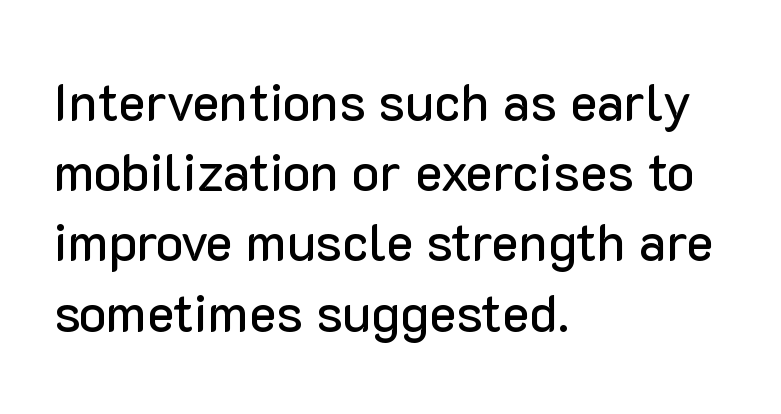
This sample has the flowing, uneven cadence of proportional lettering. Serifs: no, the terminals of the letterforms are clean. One-word summary of the alignment: left. Rule under the text: the space is simply empty. Ascenders rise straight up at ninety degrees.
